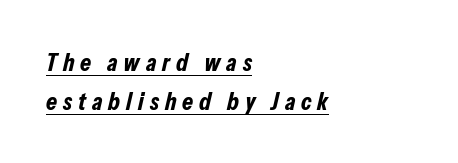
{"italic": "yes", "lean": "right", "slant_degrees": 13, "bold": "yes", "underline": "yes", "align": "left", "line_spacing": "normal", "line_spacing_ratio": 1.56, "letter_spacing": "wide", "letter_spacing_em": 0.24, "glyph_px": 25}
